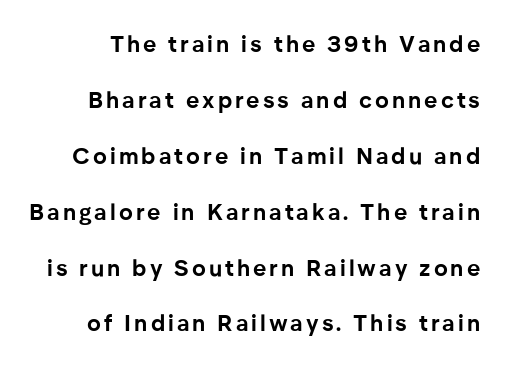
What's the leading like? Stretched, with rows far apart. Anything drawn beneath the words? Only blank space. Summary of weight: heavy, a full bold. Does the lettering tilt? It doesn't — this is upright.
